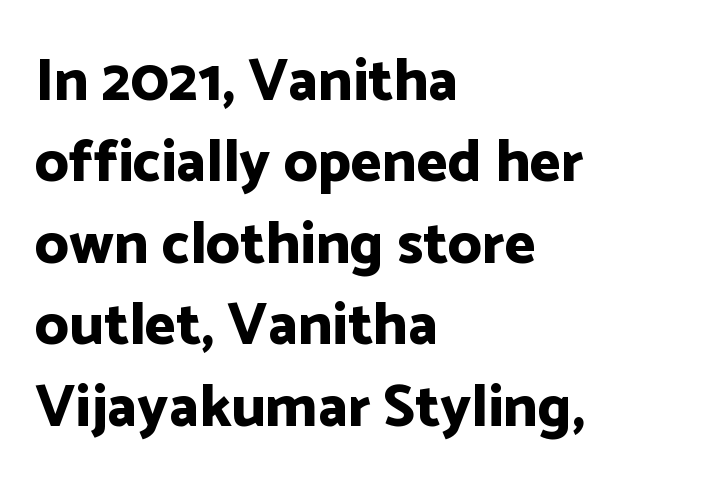
Horizontal bands of white between lines are of average thickness. A typesetter would label this face a sans. Each line starts at the same left margin while the right side varies. On the weight axis this lands at bold, roughly 700. Quick note: underline off.
